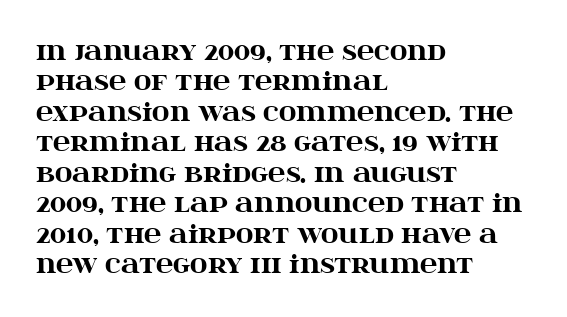
The glyphs are unaccompanied by any horizontal stroke below them. The leading is moderate, giving the passage an even texture. Left-aligned paragraph, ragged on the right. A full-strength bold gives these letters their thick strokes. This sample uses an upright cut, with every glyph sitting square on the baseline.
